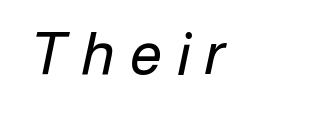
The image shows 57 px regular-weight type, italic (leaning right); set unusually wide letter spacing (+0.28 em), not underlined; low stroke contrast and a medium x-height.
